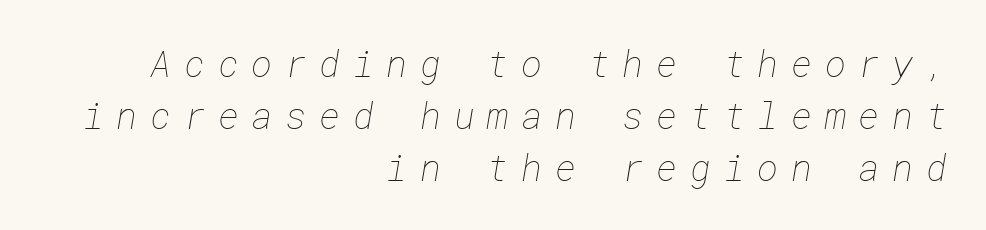
Q: Is the text bold? A: No.
Q: Is the text underlined? A: No.
Q: How is the paragraph aligned? A: Right-aligned.
Q: Is the spacing between letters normal or unusually wide? A: Unusually wide.
Q: Is the spacing between lines tight, normal or loose? A: Normal.
Q: Width (condensed, normal, or wide)? A: Normal.
Q: Stroke contrast? A: Low.
Q: x-height? A: Medium.
